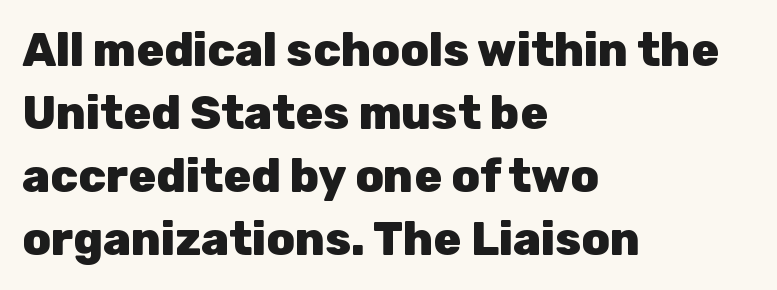
The gap between lines stays unmarked. The ragged edge is on the right, which tells us the setting is flush left. Weight check: bold — yes, fully. Ordinary non-slanted type is in use. Note the varied advance widths — an 'i' is clearly narrower than an 'm'. Vertically, the passage feels balanced, rows spaced as you'd expect.
